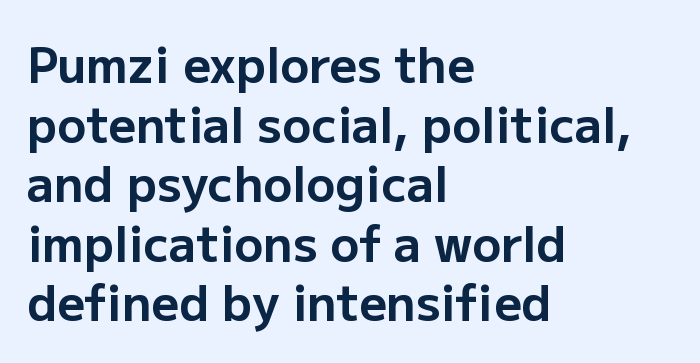
The lines in this sample share a left origin and differ only in where they stop. No italicization has been applied; the sample stays upright. Proportional: the letters do not fall into vertical columns. A full-strength bold gives these letters their thick strokes. Unmarked baselines from the first word to the last. What stands out about the letter spacing? Nothing — it is the standard amount.
